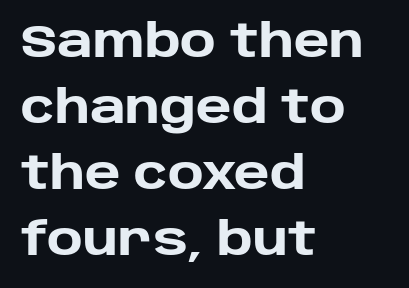
{"serif": "no", "italic": "no", "bold": "yes", "weight": "heavy", "width": "normal", "stroke_contrast": "low", "x_height": "large", "monospaced": "no", "underline": "no", "align": "left", "line_spacing": "normal", "line_spacing_ratio": 1.47, "letter_spacing": "normal", "letter_spacing_em": 0.0, "glyph_px": 45}
